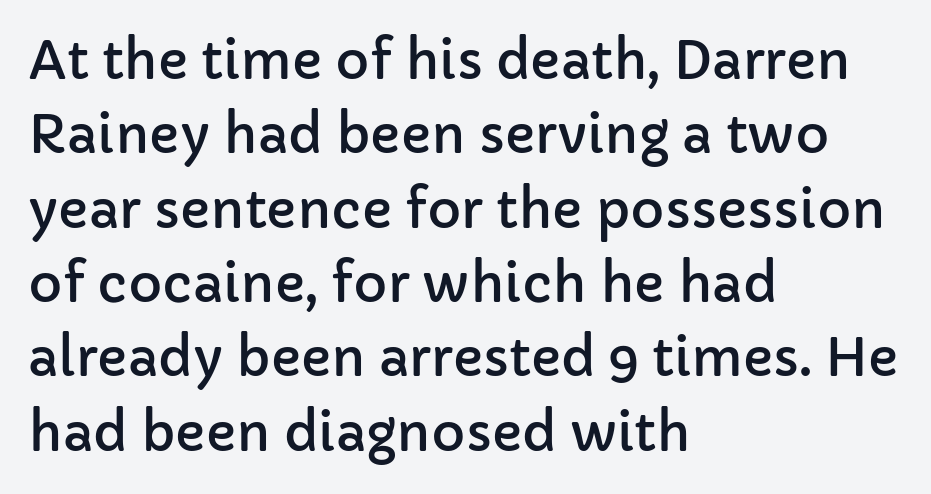
Clear beneath every line of the passage. Where is the straight margin? On the left. Regular leading. Do the characters align in a grid? No, the font is proportional. Observe the absence of serifs on each vertical stroke in this sample. Quick note: not italic, upright.
